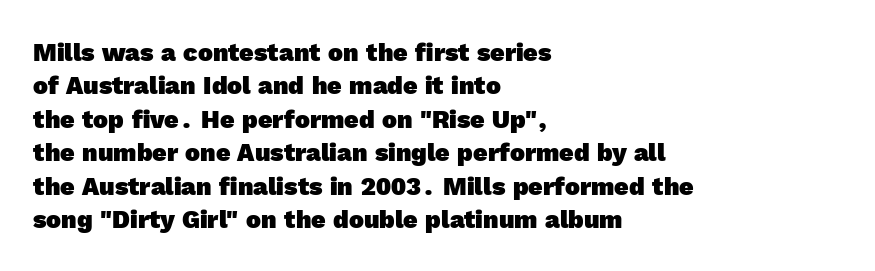
The image shows 25 px bold type; set left-aligned, normal line spacing (1.34x), normal letter spacing, not underlined.
